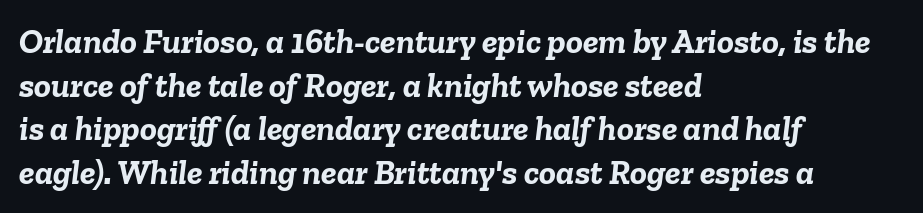
Q: Is the text bold? A: Yes.
Q: Is the text italic (slanted)? A: Yes, it leans right by about 6 degrees.
Q: Is the text underlined? A: No.
Q: How is the paragraph aligned? A: Left-aligned.
Q: Is the spacing between letters normal or unusually wide? A: Normal.
Q: Is the spacing between lines tight, normal or loose? A: Normal.
Q: Width (condensed, normal, or wide)? A: Normal.
Q: Stroke contrast? A: Low.
Q: x-height? A: Medium.
Q: Monospaced? A: No.
